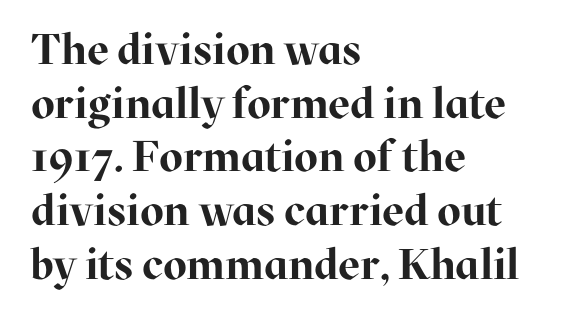
These words are printed bold, with thick strokes throughout. The passage is arranged the way most books set body copy — flush left. The passage shown is typed in a proportional face where columns would drift. The letters stand upright; this is a roman face.
